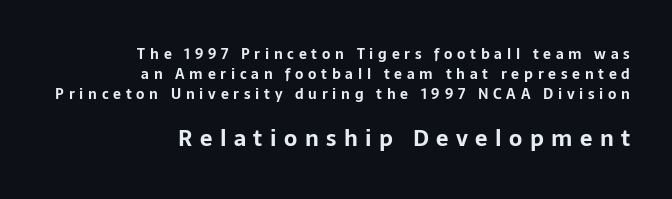
{"italic": "no", "bold": "yes", "underline": "no", "align": "right", "line_spacing": "normal", "line_spacing_ratio": 1.43, "letter_spacing": "wide", "letter_spacing_em": 0.34, "larger_block": "second", "size_ratio": 1.57, "glyph_px": 22}
